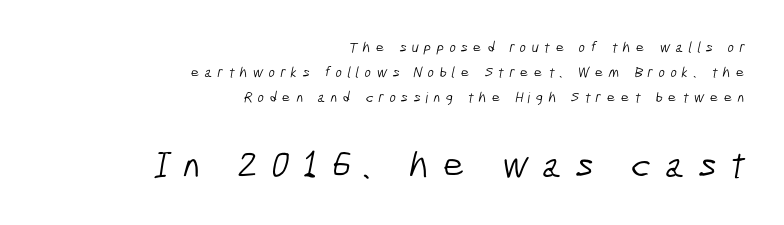
Q: Is the text bold? A: No.
Q: Is the typeface a serif or a sans-serif typeface? A: Sans-serif.
Q: Is the text underlined? A: No.
Q: How is the paragraph aligned? A: Right-aligned.
Q: Is the spacing between letters normal or unusually wide? A: Unusually wide.
Q: Is the spacing between lines tight, normal or loose? A: Normal.
Q: Which block of text is set in a larger size, the first (top) or the second (bottom)? A: The second (bottom) one.
Q: Width (condensed, normal, or wide)? A: Condensed.
Q: Stroke contrast? A: Low.
Q: x-height? A: Medium.
Q: Monospaced? A: No.
